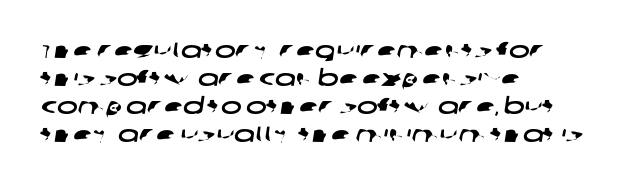
Q: Is the text underlined? A: No.
Q: How is the paragraph aligned? A: Left-aligned.
Q: Is the spacing between letters normal or unusually wide? A: Normal.
Q: Is the spacing between lines tight, normal or loose? A: Normal.
